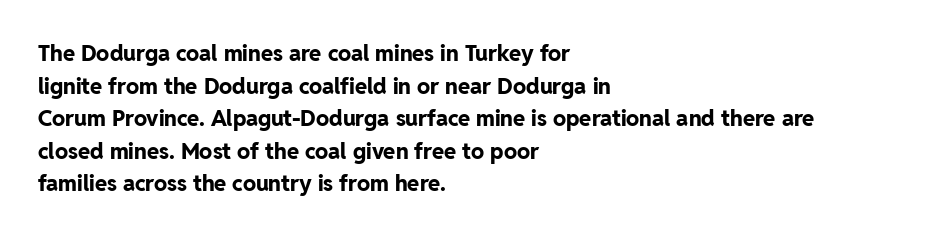
{"italic": "no", "bold": "yes", "underline": "no", "align": "left", "line_spacing": "normal", "line_spacing_ratio": 1.48, "letter_spacing": "normal", "letter_spacing_em": 0.0, "glyph_px": 22}
